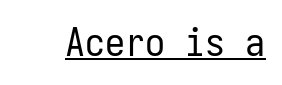
The image shows 40 px regular-weight, condensed sans-serif type, upright, monospaced; set normal letter spacing, underlined; low stroke contrast and a medium x-height.
